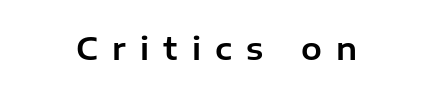
Q: Is the text italic (slanted)? A: No, it is upright.
Q: Is the typeface a serif or a sans-serif typeface? A: Sans-serif.
Q: Is the text underlined? A: No.
Q: How is the paragraph aligned? A: Centered.
Q: Is the spacing between letters normal or unusually wide? A: Unusually wide.
Q: Width (condensed, normal, or wide)? A: Normal.
Q: Stroke contrast? A: Low.
Q: x-height? A: Medium.
Q: Monospaced? A: No.
